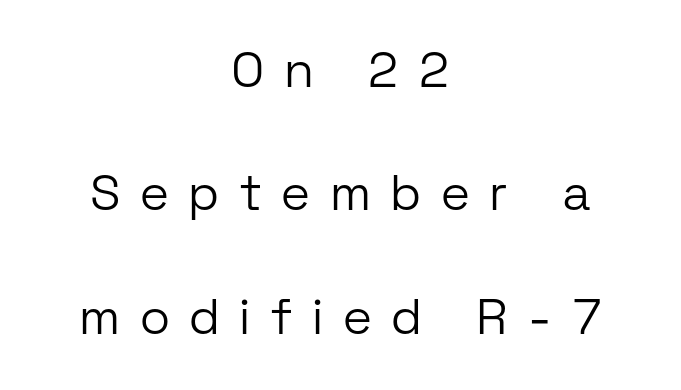
The image shows 50 px light sans-serif type, upright; set centered, loose line spacing (2.47x), unusually wide letter spacing (+0.43 em), not underlined; low stroke contrast and a medium x-height.
